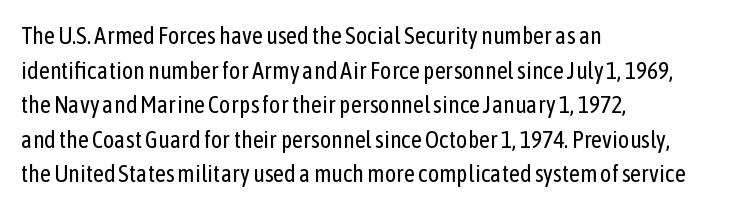
{"italic": "no", "bold": "no", "underline": "no", "align": "left", "line_spacing": "normal", "line_spacing_ratio": 1.44, "letter_spacing": "normal", "letter_spacing_em": 0.0, "glyph_px": 24}
